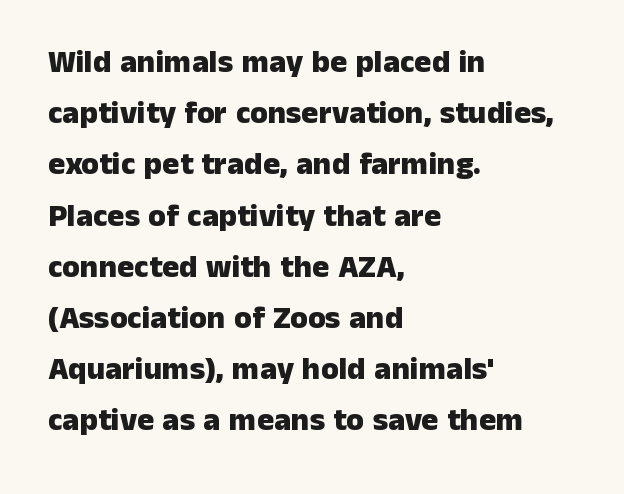
{"serif": "no", "italic": "no", "bold": "yes", "weight": "heavy", "width": "normal", "stroke_contrast": "low", "x_height": "medium", "monospaced": "no", "underline": "no", "align": "left", "line_spacing": "normal", "line_spacing_ratio": 1.6, "letter_spacing": "normal", "letter_spacing_em": 0.0, "glyph_px": 32}
